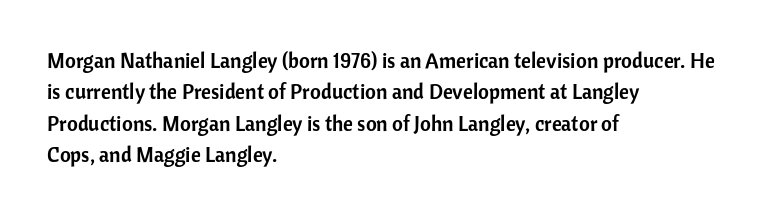
Q: Is the text italic (slanted)? A: No, it is upright.
Q: Is the text underlined? A: No.
Q: How is the paragraph aligned? A: Left-aligned.
Q: Is the spacing between letters normal or unusually wide? A: Normal.
Q: Is the spacing between lines tight, normal or loose? A: Normal.
